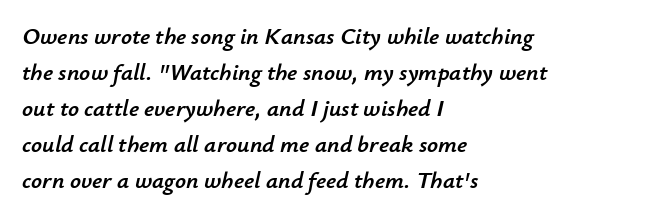
{"italic": "yes", "lean": "right", "slant_degrees": 12, "underline": "no", "align": "left", "line_spacing": "normal", "line_spacing_ratio": 1.5, "letter_spacing": "normal", "letter_spacing_em": 0.0, "glyph_px": 24}
